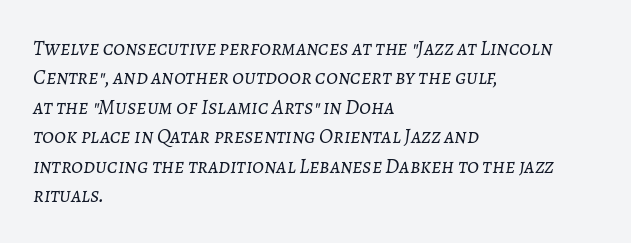
The setting favours the left margin, as ordinary paragraphs usually do. The block of text has a typical density, with ordinary space between rows. This is not heavy type; no bold has been used. Short note: letters normally spaced. Only glyphs here, with clear space below each row.
